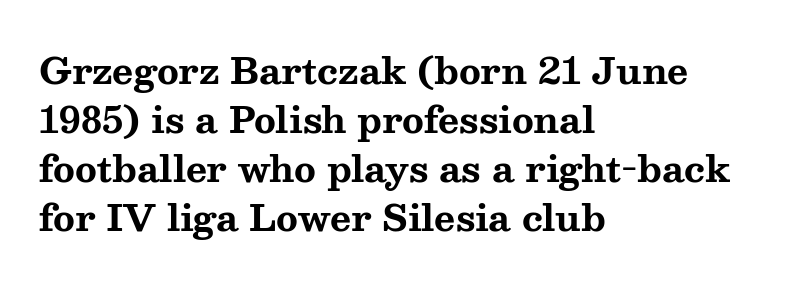
{"serif": "yes", "italic": "no", "bold": "yes", "weight": "bold", "width": "wide", "stroke_contrast": "medium", "x_height": "medium", "monospaced": "no", "underline": "no", "align": "left", "line_spacing": "normal", "line_spacing_ratio": 1.36, "letter_spacing": "normal", "letter_spacing_em": 0.0, "glyph_px": 36}
